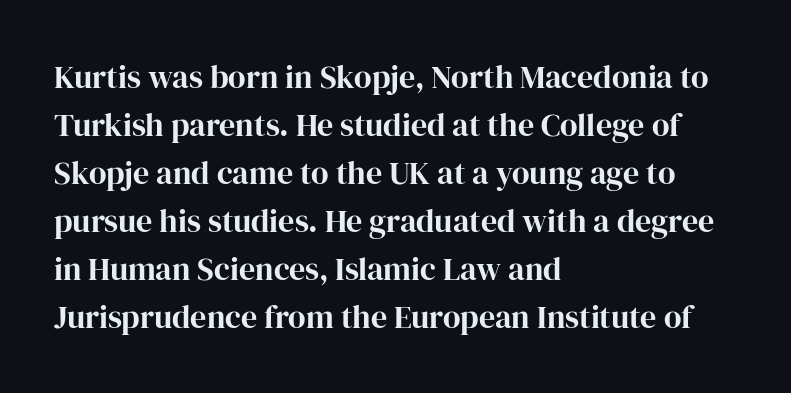
The image shows 32 px bold serif type, upright; set left-aligned, normal line spacing (1.5x), normal letter spacing, not underlined; high stroke contrast and a medium x-height.
